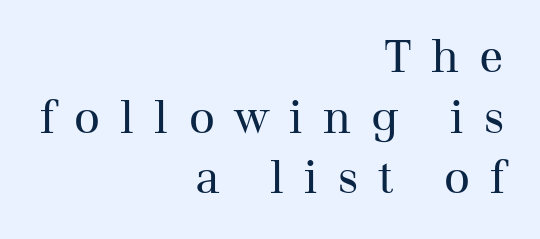
{"serif": "yes", "italic": "no", "bold": "no", "weight": "regular", "width": "normal", "stroke_contrast": "medium", "x_height": "medium", "monospaced": "no", "underline": "no", "align": "right", "line_spacing": "normal", "line_spacing_ratio": 1.35, "letter_spacing": "wide", "letter_spacing_em": 0.45, "glyph_px": 45}
